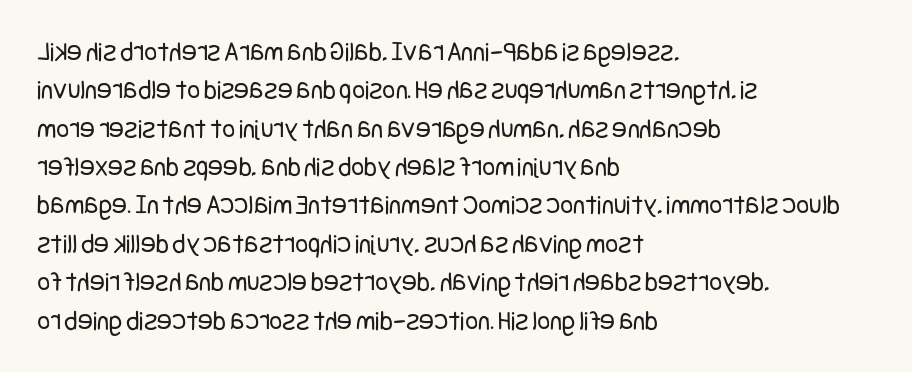
Q: Is the text bold? A: No.
Q: Is the text italic (slanted)? A: No, it is upright.
Q: Is the typeface a serif or a sans-serif typeface? A: Sans-serif.
Q: Is the text underlined? A: No.
Q: How is the paragraph aligned? A: Left-aligned.
Q: Is the spacing between letters normal or unusually wide? A: Normal.
Q: Is the spacing between lines tight, normal or loose? A: Normal.
Q: Width (condensed, normal, or wide)? A: Condensed.
Q: Stroke contrast? A: Low.
Q: x-height? A: Large.
